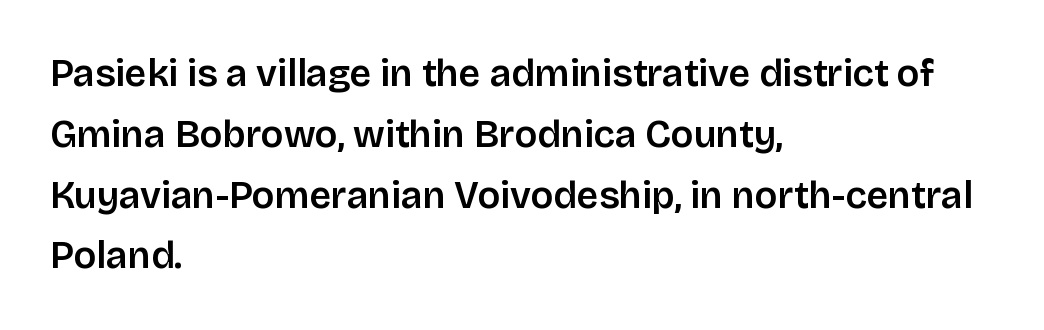
Q: Is the text bold? A: Semi-bold.
Q: Is the text italic (slanted)? A: No, it is upright.
Q: Is the typeface a serif or a sans-serif typeface? A: Sans-serif.
Q: Is the text underlined? A: No.
Q: How is the paragraph aligned? A: Left-aligned.
Q: Is the spacing between letters normal or unusually wide? A: Normal.
Q: Is the spacing between lines tight, normal or loose? A: Normal.
Q: Width (condensed, normal, or wide)? A: Normal.
Q: Stroke contrast? A: Low.
Q: x-height? A: Large.
Q: Monospaced? A: No.
